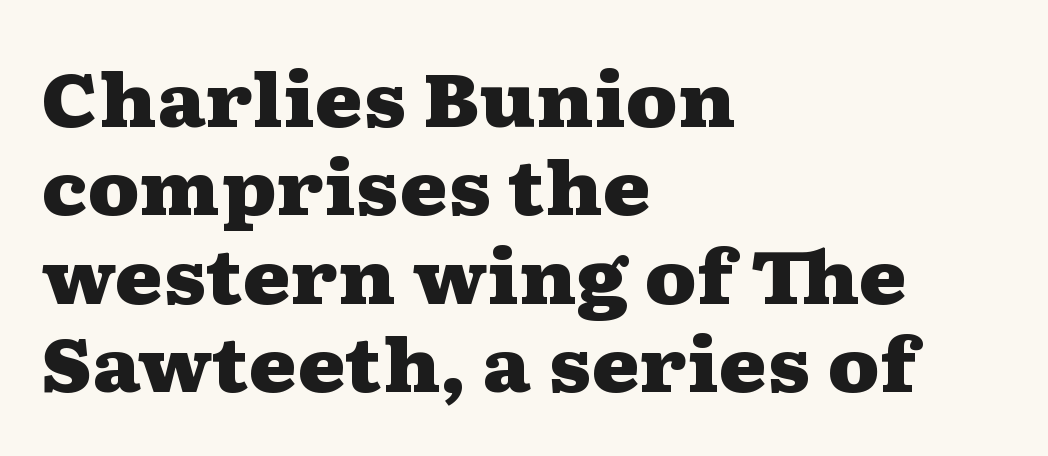
The image shows 73 px heavy, wide serif type, upright; set left-aligned, line spacing 1.21x, normal letter spacing, not underlined; medium stroke contrast and a medium x-height.
